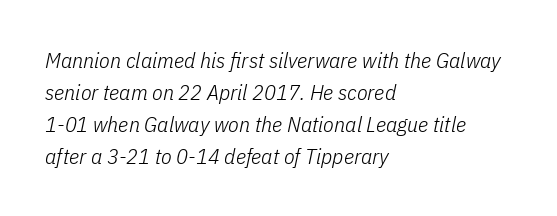
Q: Is the text bold? A: No.
Q: Is the text italic (slanted)? A: Yes, it leans right by about 11 degrees.
Q: Is the text underlined? A: No.
Q: How is the paragraph aligned? A: Left-aligned.
Q: Is the spacing between letters normal or unusually wide? A: Normal.
Q: Is the spacing between lines tight, normal or loose? A: Normal.
